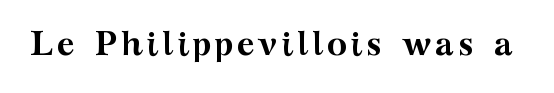
Heft: maximum for text — a bold. Serif or sans? Serif — the stroke terminals have little feet. Italic: no, the glyphs are upright roman. Think of a printed novel: that variable character pitch is what you see here.
